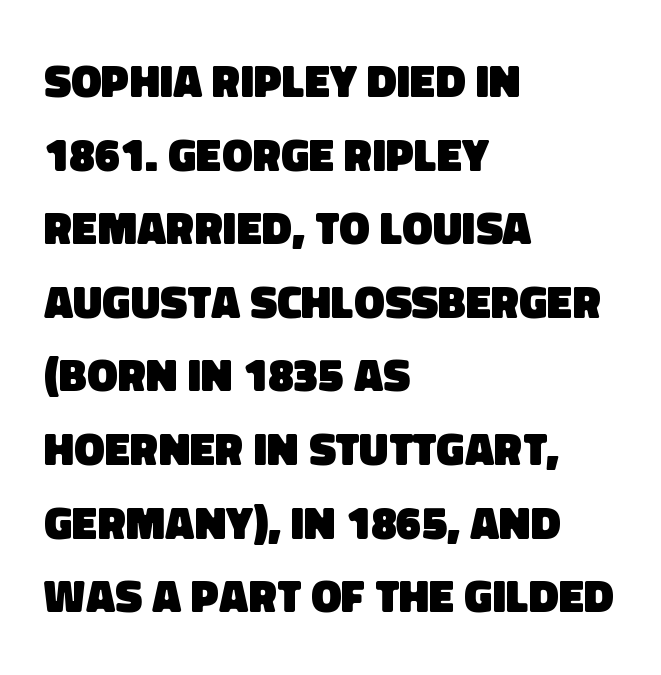
The horizontal fit of the characters is conventional and even. You can tell from the bare stems that sans-serif type was used. Horizontally, the lines are justified to the leading edge only. Only glyphs here, with clear space below each row. A dark, heavy texture on the line: the type is bold. Looks like regular typesetting: each glyph gets only the width it needs.
